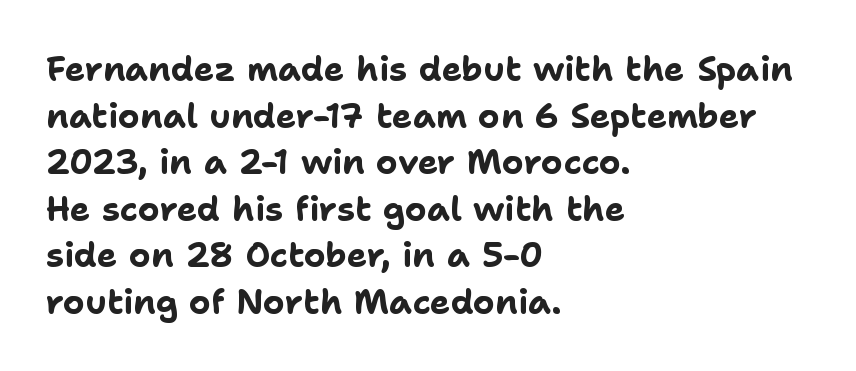
The image shows 34 px bold sans-serif type, upright; set left-aligned, normal line spacing (1.37x), normal letter spacing, not underlined; low stroke contrast and a medium x-height.
